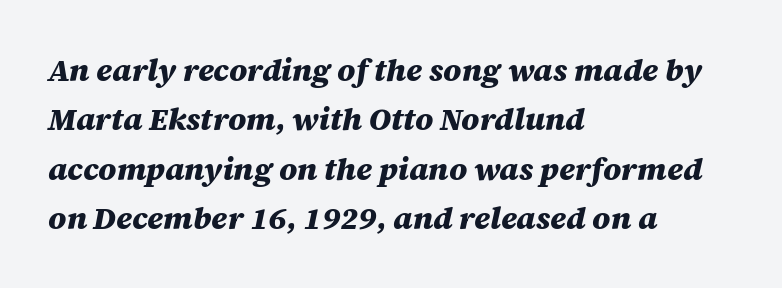
Q: Is the text bold? A: Yes.
Q: Is the text italic (slanted)? A: Yes, it leans right by about 12 degrees.
Q: Is the text underlined? A: No.
Q: How is the paragraph aligned? A: Left-aligned.
Q: Is the spacing between letters normal or unusually wide? A: Normal.
Q: Is the spacing between lines tight, normal or loose? A: Normal.
Q: Width (condensed, normal, or wide)? A: Normal.
Q: Stroke contrast? A: Medium.
Q: x-height? A: Large.
Q: Monospaced? A: No.
